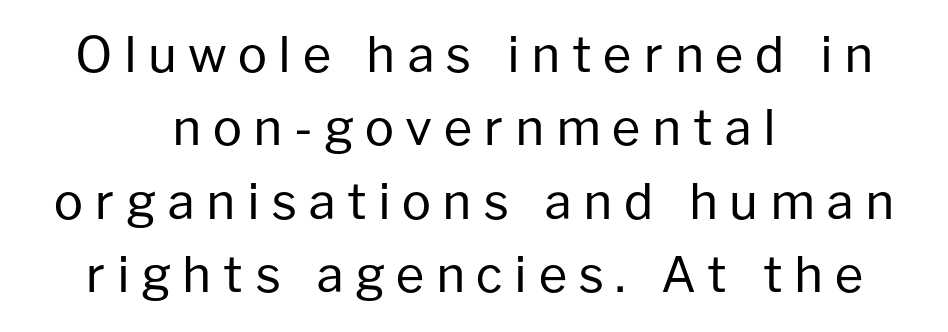
Q: Is the text bold? A: No.
Q: Is the text italic (slanted)? A: No, it is upright.
Q: Is the typeface a serif or a sans-serif typeface? A: Sans-serif.
Q: Is the text underlined? A: No.
Q: How is the paragraph aligned? A: Centered.
Q: Is the spacing between letters normal or unusually wide? A: Unusually wide.
Q: Is the spacing between lines tight, normal or loose? A: Normal.
Q: Width (condensed, normal, or wide)? A: Normal.
Q: Stroke contrast? A: Low.
Q: x-height? A: Medium.
Q: Monospaced? A: No.
